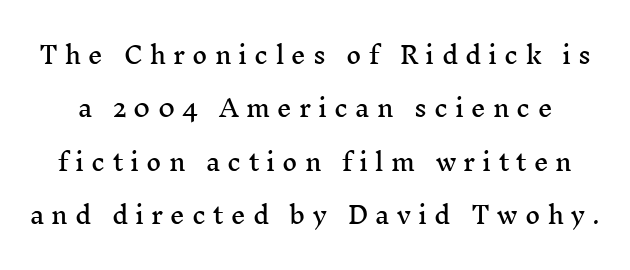
Q: Is the text italic (slanted)? A: No, it is upright.
Q: Is the text underlined? A: No.
Q: Is the spacing between letters normal or unusually wide? A: Unusually wide.
Q: Is the spacing between lines tight, normal or loose? A: Loose.
